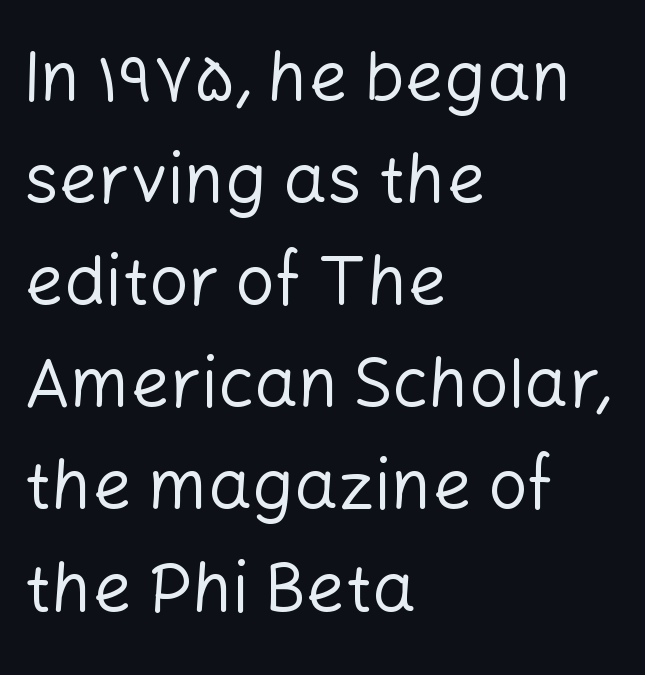
Successive baselines arrive at the customary interval. This sample uses a sans-serif face. Summary of weight: not heavy and not bold. This is the regular roman posture of the typeface. The paragraph shown leans on its left margin. Underlining? Definitely not there.
